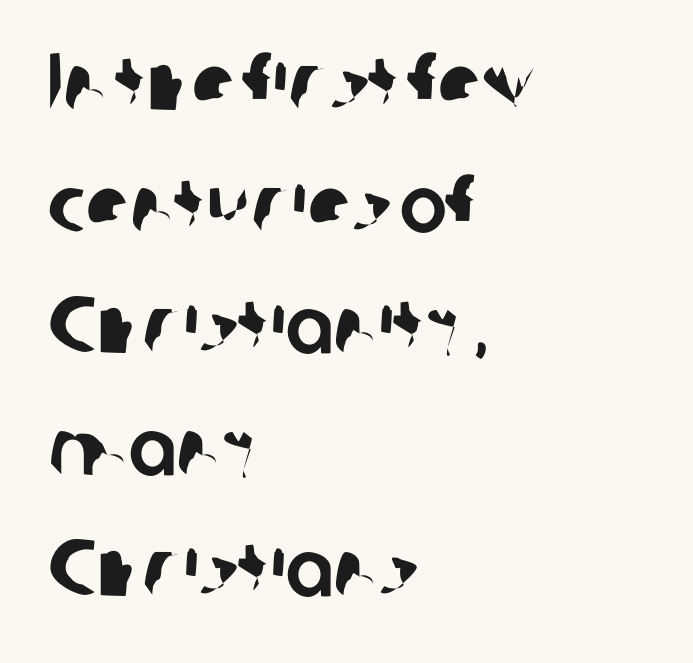
The image shows 80 px sans-serif type; set left-aligned, normal line spacing (1.52x), normal letter spacing, not underlined; low stroke contrast and a medium x-height.
